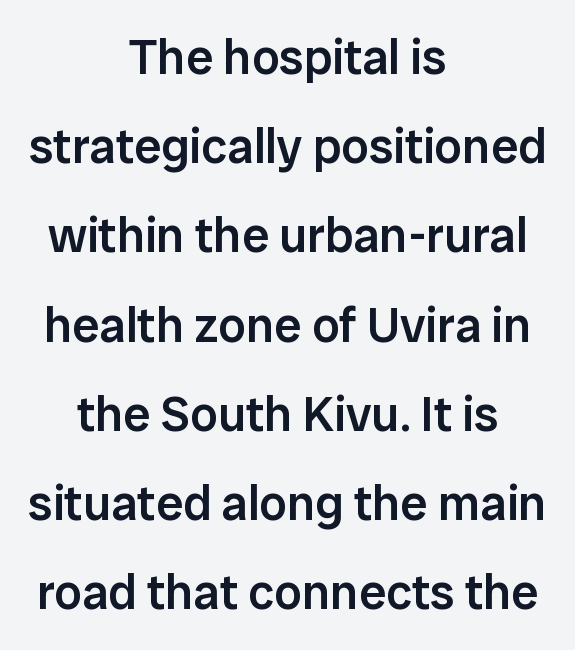
{"serif": "no", "italic": "no", "bold": "semi", "weight": "semibold", "width": "normal", "stroke_contrast": "low", "x_height": "medium", "monospaced": "no", "underline": "no", "align": "center", "line_spacing_ratio": 1.82, "letter_spacing": "normal", "letter_spacing_em": 0.0, "glyph_px": 49}
